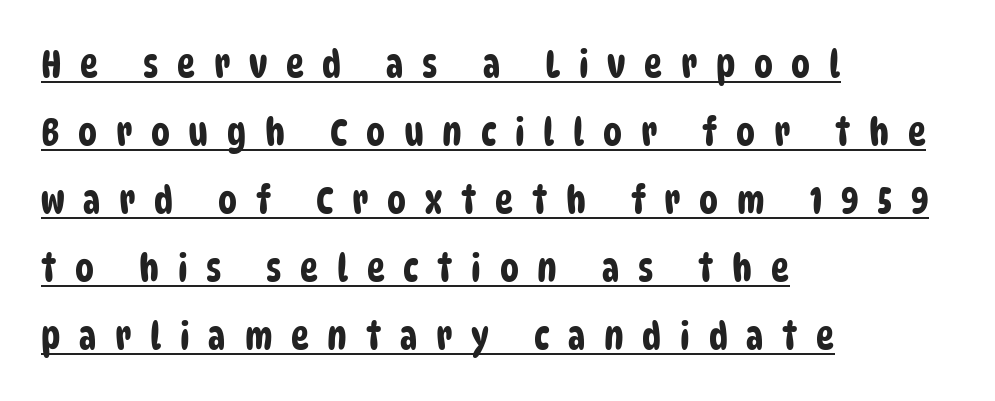
{"serif": "no", "width": "condensed", "stroke_contrast": "low", "x_height": "large", "monospaced": "no", "underline": "yes", "align": "left", "line_spacing_ratio": 1.79, "letter_spacing": "wide", "letter_spacing_em": 0.49, "glyph_px": 38}
